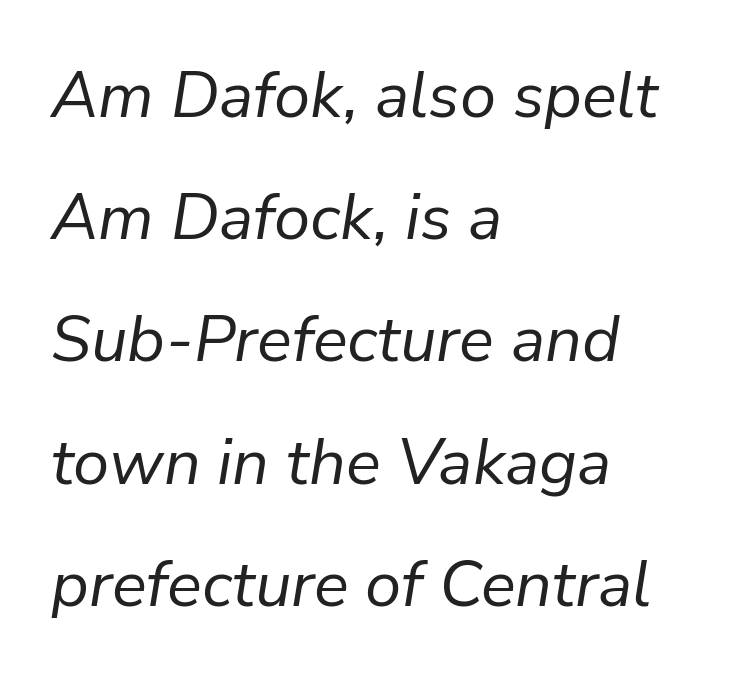
Q: Is the text bold? A: No.
Q: Is the text italic (slanted)? A: Yes, it leans right by about 9 degrees.
Q: Is the text underlined? A: No.
Q: How is the paragraph aligned? A: Left-aligned.
Q: Is the spacing between letters normal or unusually wide? A: Normal.
Q: Width (condensed, normal, or wide)? A: Normal.
Q: Stroke contrast? A: Low.
Q: x-height? A: Medium.
Q: Monospaced? A: No.
